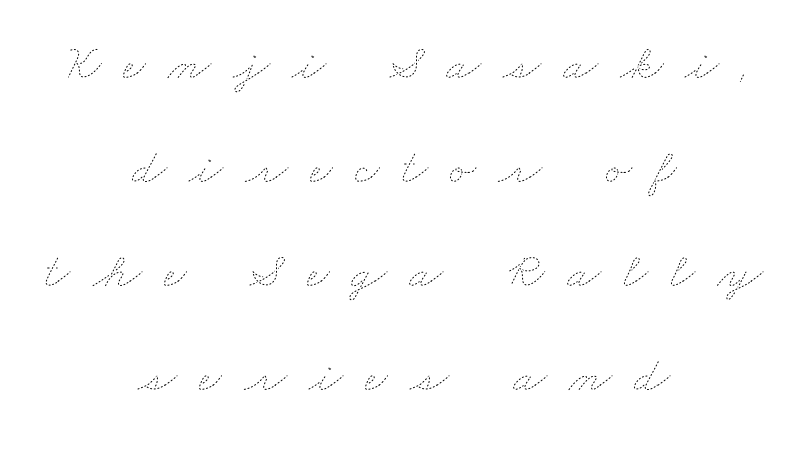
Q: Is the text bold? A: No.
Q: Is the text underlined? A: No.
Q: How is the paragraph aligned? A: Centered.
Q: Is the spacing between letters normal or unusually wide? A: Unusually wide.
Q: Is the spacing between lines tight, normal or loose? A: Loose.
Q: Width (condensed, normal, or wide)? A: Wide.
Q: Stroke contrast? A: Low.
Q: x-height? A: Small.
Q: Monospaced? A: No.
